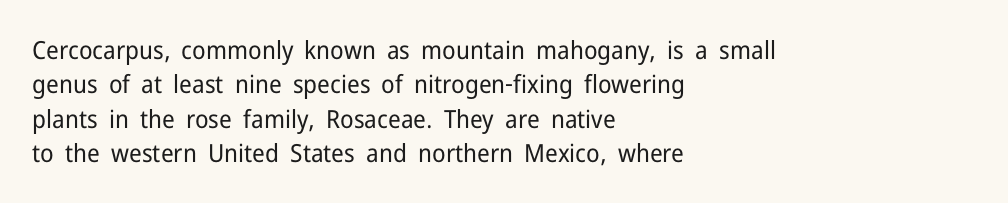
{"italic": "no", "bold": "no", "underline": "no", "align": "left", "line_spacing": "normal", "line_spacing_ratio": 1.38, "letter_spacing": "normal", "letter_spacing_em": 0.0, "glyph_px": 25}
